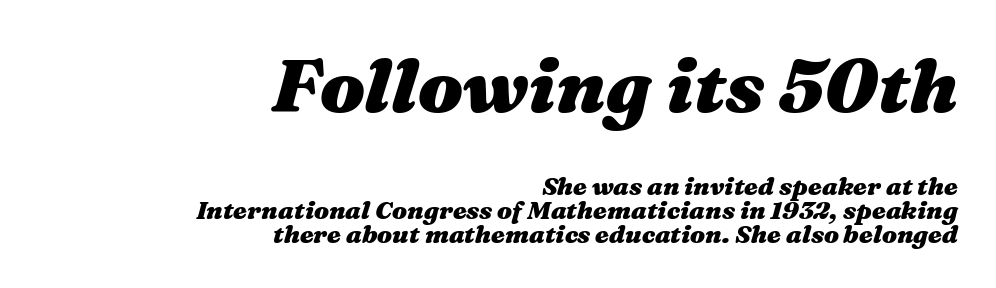
The image shows 75 px heavy, wide type, italic (leaning right); set right-aligned, tight line spacing (0.96x), normal letter spacing, not underlined; the first (top) block is 3.0x larger; medium stroke contrast and a medium x-height.
